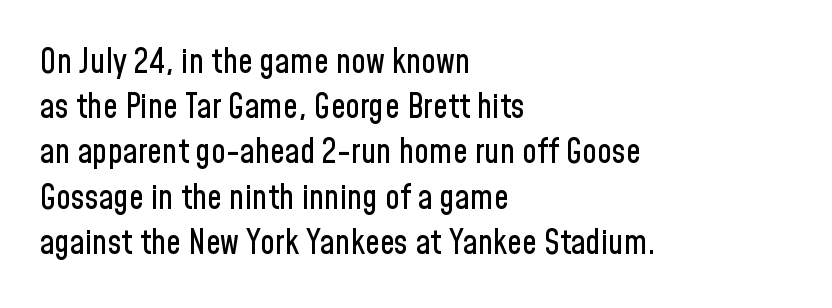
Q: Is the text italic (slanted)? A: No, it is upright.
Q: Is the typeface a serif or a sans-serif typeface? A: Sans-serif.
Q: Is the text underlined? A: No.
Q: How is the paragraph aligned? A: Left-aligned.
Q: Is the spacing between letters normal or unusually wide? A: Normal.
Q: Is the spacing between lines tight, normal or loose? A: Normal.
Q: Width (condensed, normal, or wide)? A: Condensed.
Q: Stroke contrast? A: Low.
Q: x-height? A: Medium.
Q: Monospaced? A: No.
